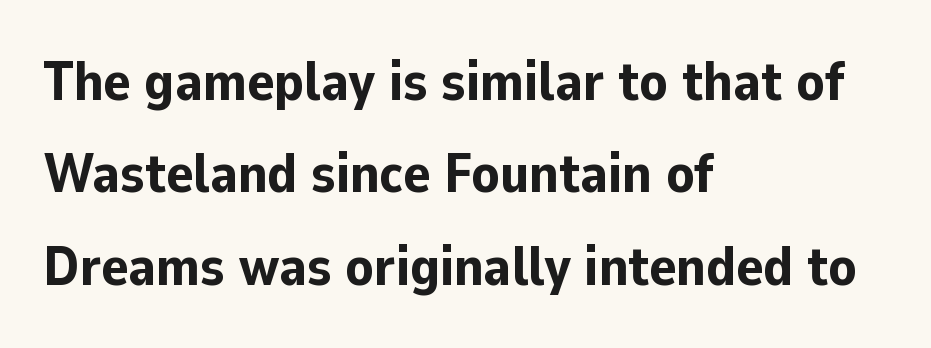
The image shows 56 px bold sans-serif type, upright; set left-aligned, normal line spacing (1.65x), normal letter spacing, not underlined; low stroke contrast and a medium x-height.
